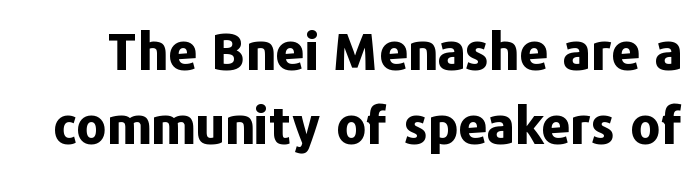
Q: Is the text bold? A: Yes.
Q: Is the text italic (slanted)? A: No, it is upright.
Q: Is the typeface a serif or a sans-serif typeface? A: Sans-serif.
Q: Is the text underlined? A: No.
Q: Is the spacing between letters normal or unusually wide? A: Normal.
Q: Is the spacing between lines tight, normal or loose? A: Normal.
Q: Width (condensed, normal, or wide)? A: Normal.
Q: Stroke contrast? A: Low.
Q: x-height? A: Medium.
Q: Monospaced? A: No.
